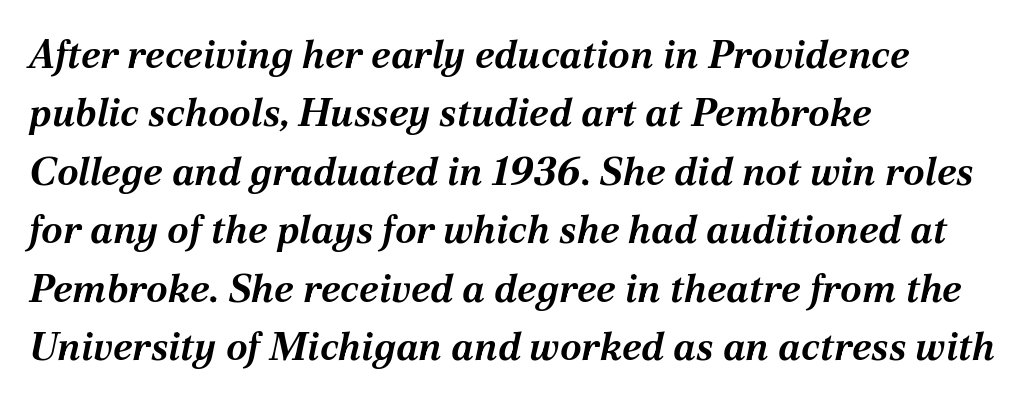
{"italic": "yes", "lean": "right", "slant_degrees": 12, "bold": "yes", "weight": "bold", "width": "normal", "stroke_contrast": "medium", "x_height": "medium", "monospaced": "no", "underline": "no", "align": "left", "line_spacing": "normal", "line_spacing_ratio": 1.5, "letter_spacing": "normal", "letter_spacing_em": 0.0, "glyph_px": 39}
